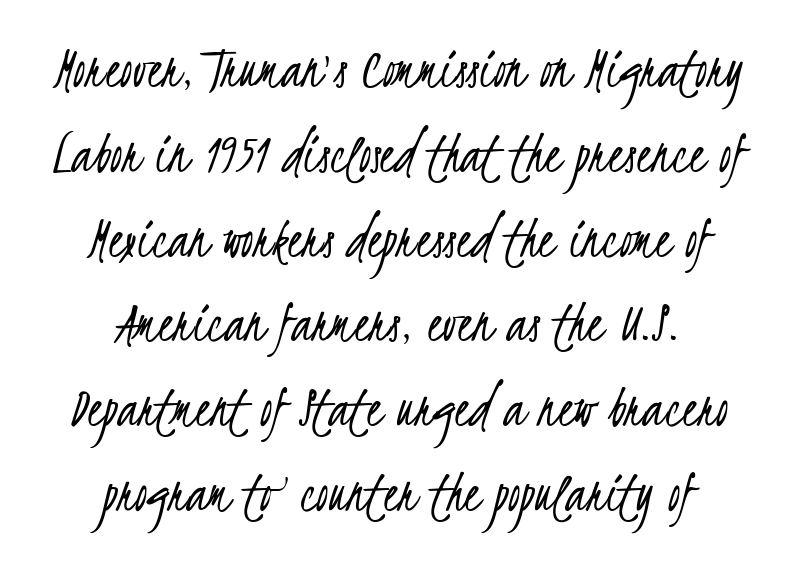
The image shows 61 px light, condensed sans-serif type; set centered, normal line spacing (1.39x), normal letter spacing, not underlined; low stroke contrast and a small x-height.
